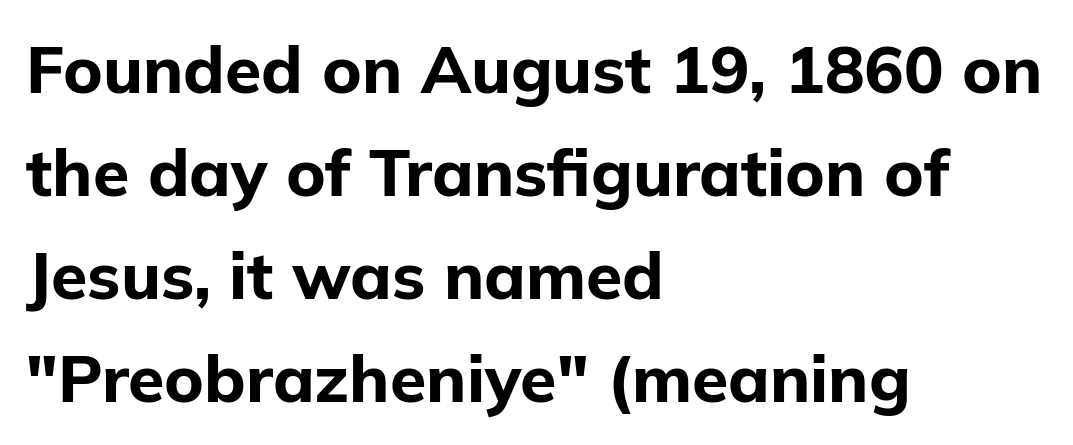
The image shows 66 px bold sans-serif type, upright; set left-aligned, normal line spacing (1.56x), normal letter spacing, not underlined; low stroke contrast and a medium x-height.
